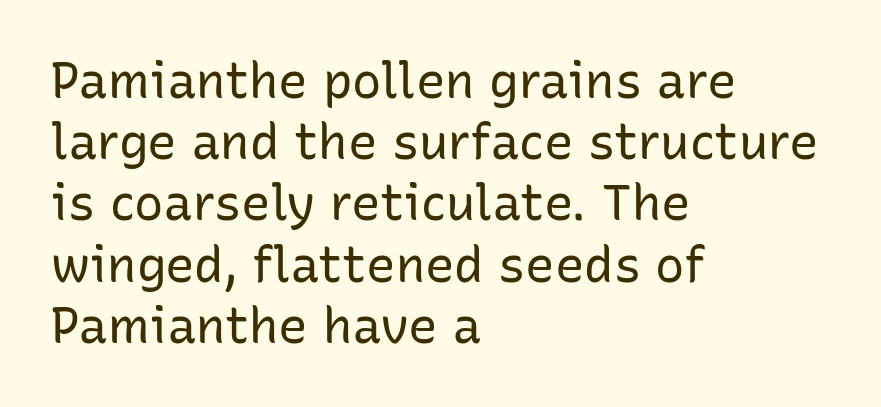
The image shows 49 px regular-weight sans-serif type, upright; set left-aligned, normal line spacing (1.25x), normal letter spacing, not underlined; low stroke contrast and a medium x-height.
